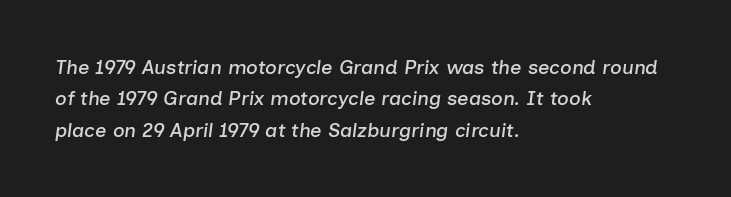
Q: Is the text italic (slanted)? A: Yes, it leans right by about 7 degrees.
Q: Is the text underlined? A: No.
Q: How is the paragraph aligned? A: Left-aligned.
Q: Is the spacing between letters normal or unusually wide? A: Normal.
Q: Is the spacing between lines tight, normal or loose? A: Normal.
